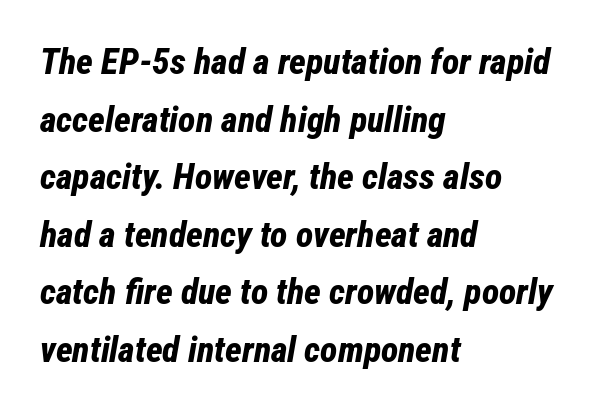
Q: Is the text bold? A: Yes.
Q: Is the text italic (slanted)? A: Yes, it leans right by about 12 degrees.
Q: Is the text underlined? A: No.
Q: How is the paragraph aligned? A: Left-aligned.
Q: Is the spacing between letters normal or unusually wide? A: Normal.
Q: Is the spacing between lines tight, normal or loose? A: Normal.
Q: Width (condensed, normal, or wide)? A: Condensed.
Q: Stroke contrast? A: Low.
Q: x-height? A: Medium.
Q: Monospaced? A: No.
